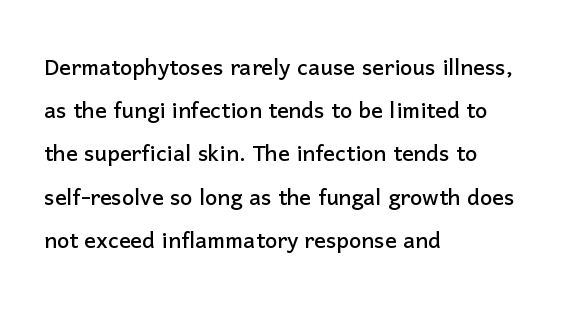
Q: Is the text italic (slanted)? A: No, it is upright.
Q: Is the typeface a serif or a sans-serif typeface? A: Sans-serif.
Q: Is the text underlined? A: No.
Q: How is the paragraph aligned? A: Left-aligned.
Q: Is the spacing between letters normal or unusually wide? A: Normal.
Q: Is the spacing between lines tight, normal or loose? A: Normal.
Q: Width (condensed, normal, or wide)? A: Normal.
Q: Stroke contrast? A: Low.
Q: x-height? A: Medium.
Q: Monospaced? A: No.
